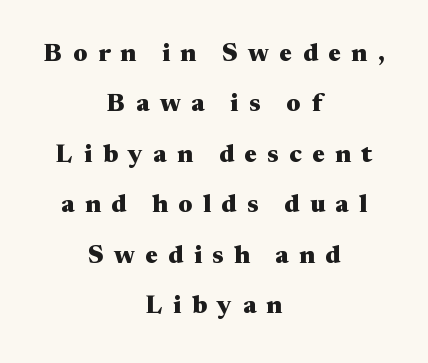
Q: Is the text bold? A: Yes.
Q: Is the text italic (slanted)? A: No, it is upright.
Q: Is the text underlined? A: No.
Q: How is the paragraph aligned? A: Centered.
Q: Is the spacing between letters normal or unusually wide? A: Unusually wide.
Q: Is the spacing between lines tight, normal or loose? A: Loose.
